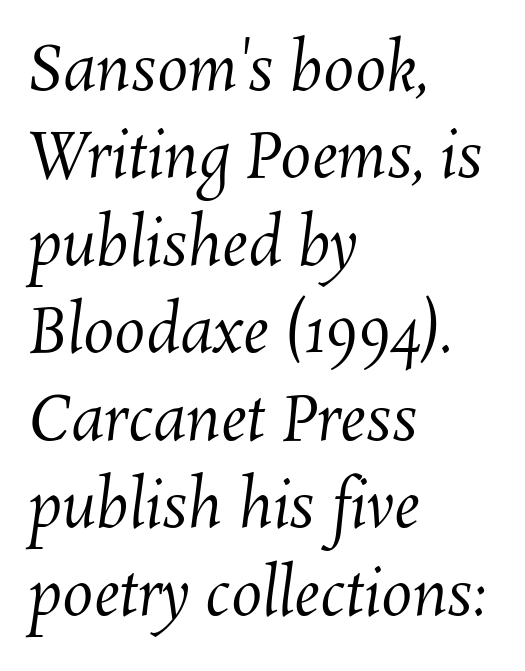
Clear beneath every line of the passage. Is the type heavy? It reads as light-to-regular instead. The block of text has a typical density, with ordinary space between rows. You could not count columns in this text — the font is proportionally spaced. Which margin do the lines hug? The left one — the right edge is uneven. This rendering leaves character spacing at its baseline value.
